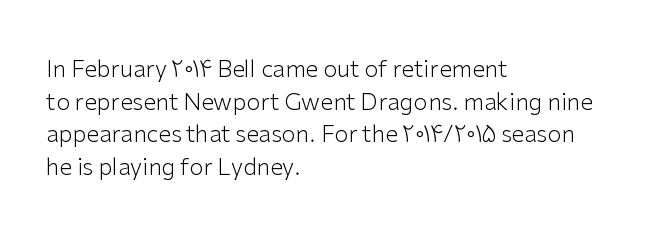
Q: Is the text bold? A: No.
Q: Is the text italic (slanted)? A: No, it is upright.
Q: Is the text underlined? A: No.
Q: How is the paragraph aligned? A: Left-aligned.
Q: Is the spacing between letters normal or unusually wide? A: Normal.
Q: Is the spacing between lines tight, normal or loose? A: Normal.
